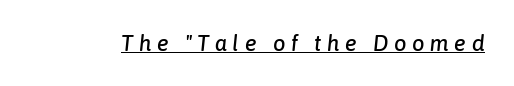
{"italic": "yes", "lean": "right", "slant_degrees": 6, "underline": "yes", "letter_spacing": "wide", "letter_spacing_em": 0.25, "glyph_px": 22}
